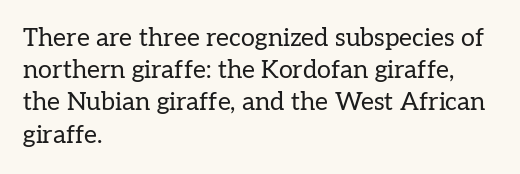
Q: Is the text bold? A: No.
Q: Is the text italic (slanted)? A: No, it is upright.
Q: Is the text underlined? A: No.
Q: How is the paragraph aligned? A: Left-aligned.
Q: Is the spacing between letters normal or unusually wide? A: Normal.
Q: Is the spacing between lines tight, normal or loose? A: Normal.
